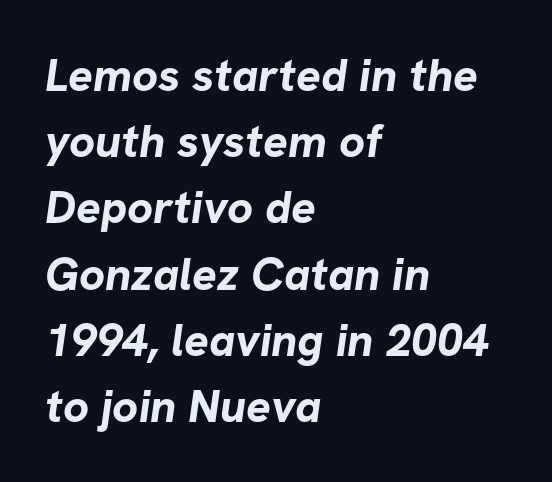
Q: Is the text bold? A: Yes.
Q: Is the typeface a serif or a sans-serif typeface? A: Sans-serif.
Q: Is the text underlined? A: No.
Q: How is the paragraph aligned? A: Left-aligned.
Q: Is the spacing between letters normal or unusually wide? A: Normal.
Q: Is the spacing between lines tight, normal or loose? A: Normal.
Q: Width (condensed, normal, or wide)? A: Normal.
Q: Stroke contrast? A: Low.
Q: x-height? A: Medium.
Q: Monospaced? A: No.
